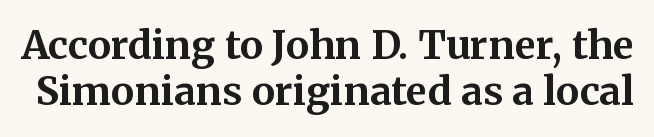
Q: Is the text bold? A: Yes.
Q: Is the text italic (slanted)? A: No, it is upright.
Q: Is the typeface a serif or a sans-serif typeface? A: Serif.
Q: Is the text underlined? A: No.
Q: Is the spacing between letters normal or unusually wide? A: Normal.
Q: Width (condensed, normal, or wide)? A: Normal.
Q: Stroke contrast? A: Medium.
Q: x-height? A: Medium.
Q: Monospaced? A: No.
